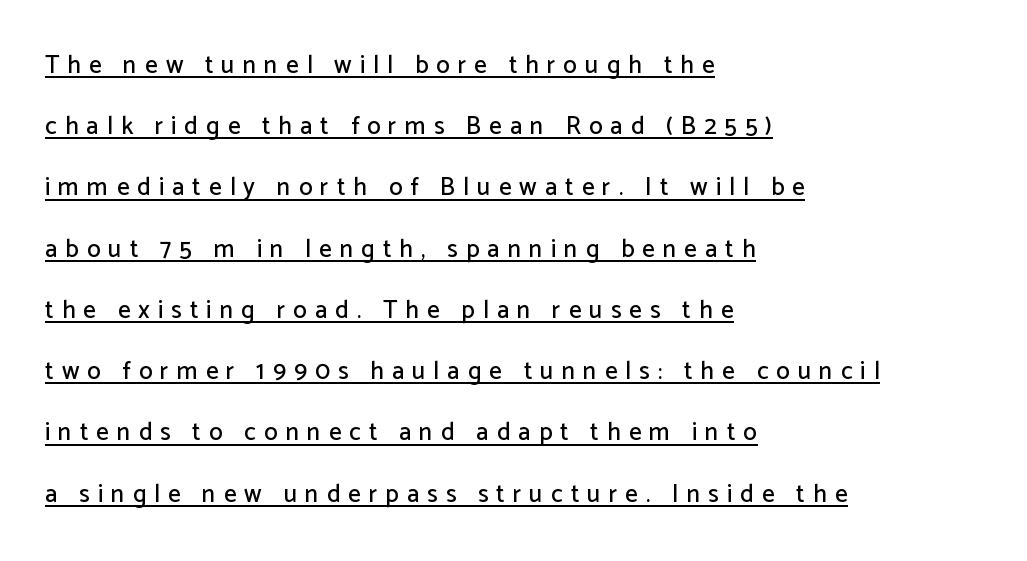
{"italic": "no", "underline": "yes", "align": "left", "line_spacing": "loose", "line_spacing_ratio": 2.45, "letter_spacing": "wide", "letter_spacing_em": 0.32, "glyph_px": 25}
